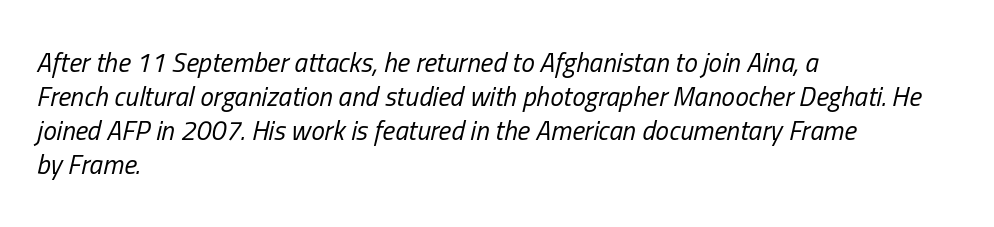
Q: Is the text bold? A: No.
Q: Is the text italic (slanted)? A: Yes, it leans right by about 13 degrees.
Q: Is the text underlined? A: No.
Q: How is the paragraph aligned? A: Left-aligned.
Q: Is the spacing between letters normal or unusually wide? A: Normal.
Q: Is the spacing between lines tight, normal or loose? A: Normal.
